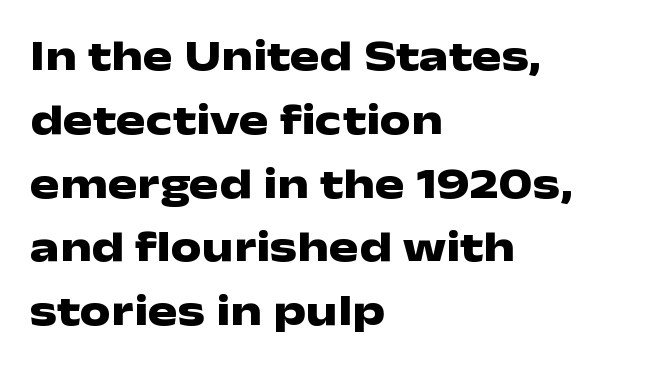
The image shows 44 px heavy, wide sans-serif type, upright; set left-aligned, normal line spacing (1.45x), normal letter spacing, not underlined; low stroke contrast and a medium x-height.
